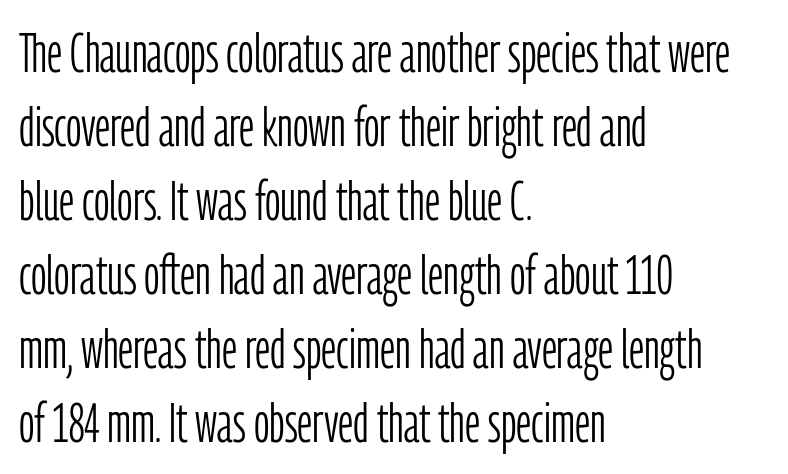
This rendering leaves character spacing at its baseline value. Leading: standard. Typeset ragged right — the left edge is the straight one. A quiet, ordinary-to-light weight characterises the typeface.
